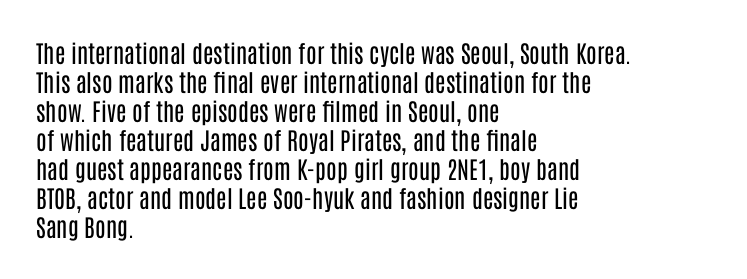
Q: Is the text bold? A: No.
Q: Is the text italic (slanted)? A: No, it is upright.
Q: Is the text underlined? A: No.
Q: How is the paragraph aligned? A: Left-aligned.
Q: Is the spacing between letters normal or unusually wide? A: Normal.
